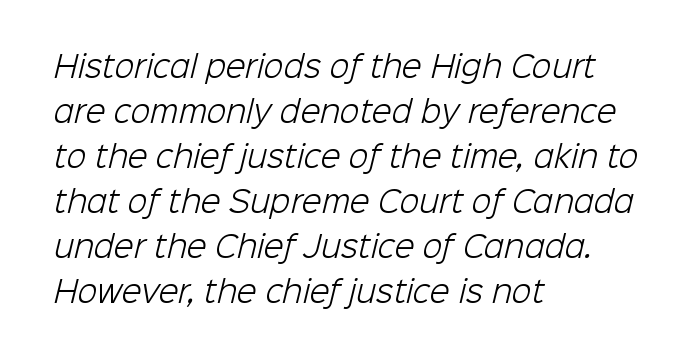
The image shows 29 px light sans-serif type; set left-aligned, normal line spacing (1.55x), normal letter spacing, not underlined; low stroke contrast and a medium x-height.
